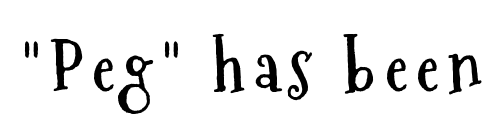
Every stem runs plumb, perpendicular to the baseline. The designer went with a sans here, leaving each stem footless. How heavy is the stroke? Heavy — this is a bold. The letters advance in unequal steps, a hallmark of proportional type. Descenders are the only things crossing below the line.
